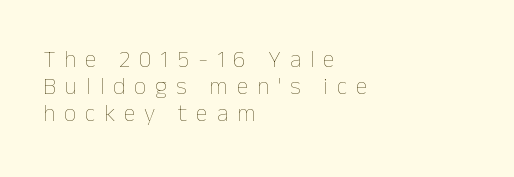
Caption: face not bold, strokes unweighted. The leading is snug, giving the passage a crowded texture. Unlike italic type, these characters show no tilt at all. Caption: multi-line text, flush left, ragged right. Each word looks stretched out because of the extra space between its letters.
